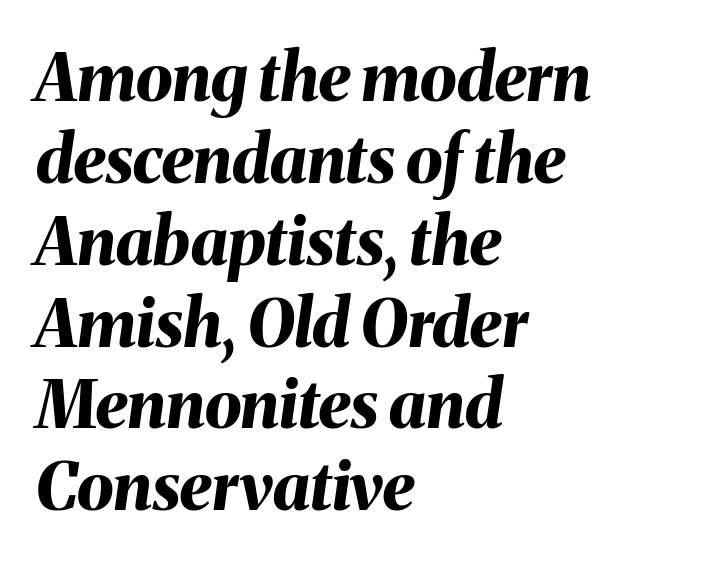
{"italic": "yes", "lean": "right", "slant_degrees": 8, "bold": "yes", "weight": "bold", "width": "normal", "stroke_contrast": "medium", "x_height": "medium", "monospaced": "no", "underline": "no", "align": "left", "line_spacing_ratio": 1.24, "letter_spacing": "normal", "letter_spacing_em": 0.0, "glyph_px": 66}
